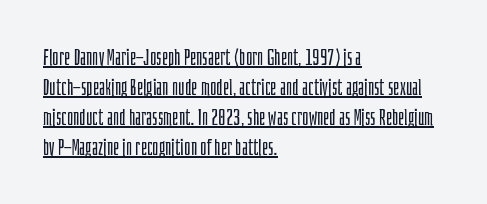
The image shows 22 px text type, upright; set left-aligned, normal line spacing (1.36x), normal letter spacing, underlined.
